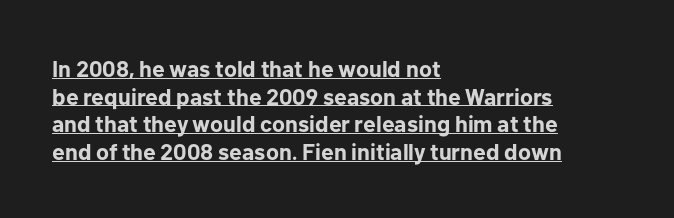
{"italic": "no", "bold": "yes", "underline": "yes", "align": "left", "line_spacing_ratio": 1.2, "letter_spacing": "normal", "letter_spacing_em": 0.0, "glyph_px": 23}
